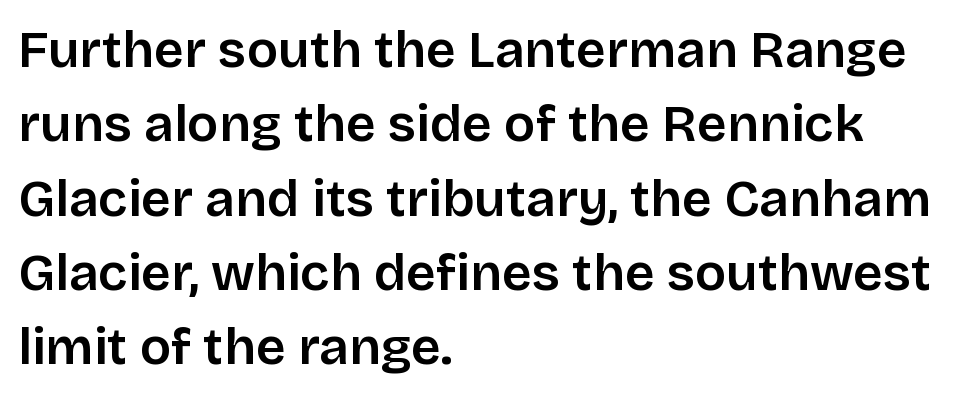
The image shows 52 px sans-serif type, upright; set left-aligned, normal line spacing (1.43x), normal letter spacing, not underlined; low stroke contrast and a large x-height.
